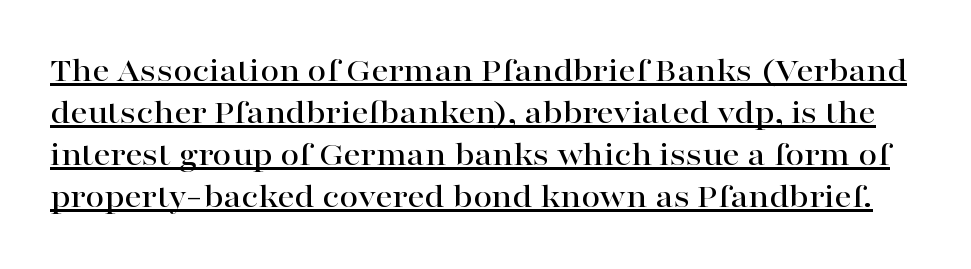
The image shows 34 px wide serif type, upright; set line spacing 1.24x, normal letter spacing, underlined; high stroke contrast and a medium x-height.
